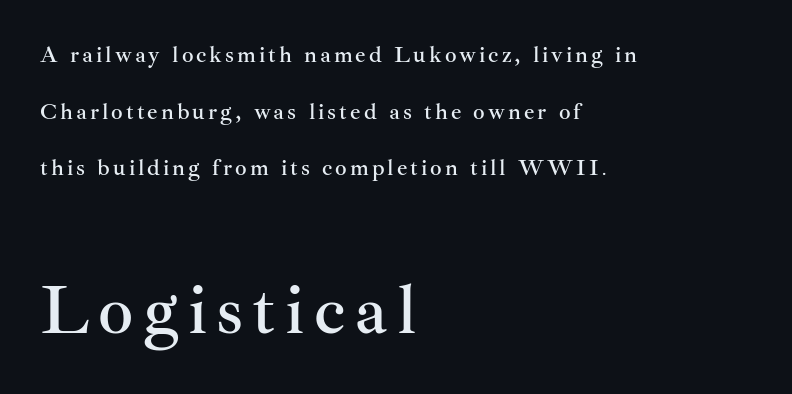
Leftover space on each line is placed entirely after the last word. The more generous point size was reserved for the lower chunk. The characters display serif detailing at their extremities. The type sits square on the baseline with zero lean.
